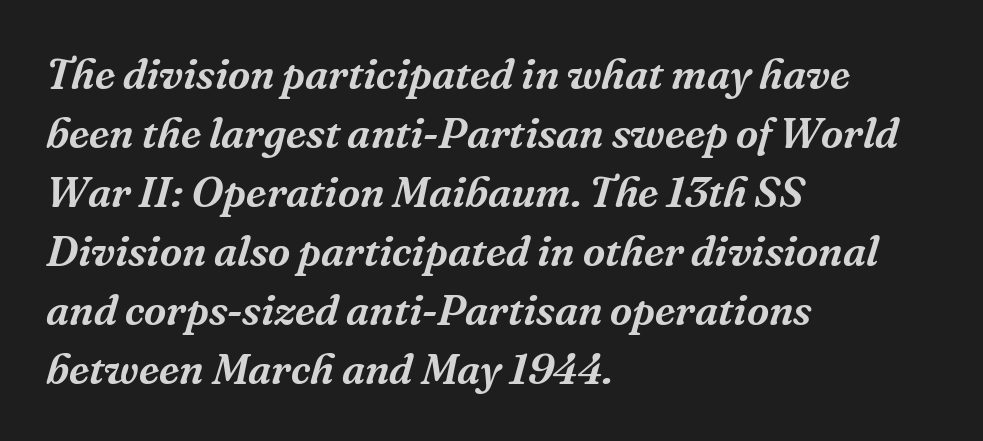
Q: Is the text italic (slanted)? A: Yes, it leans right by about 16 degrees.
Q: Is the typeface a serif or a sans-serif typeface? A: Serif.
Q: Is the text underlined? A: No.
Q: How is the paragraph aligned? A: Left-aligned.
Q: Is the spacing between letters normal or unusually wide? A: Normal.
Q: Is the spacing between lines tight, normal or loose? A: Normal.
Q: Width (condensed, normal, or wide)? A: Normal.
Q: Stroke contrast? A: Medium.
Q: x-height? A: Medium.
Q: Monospaced? A: No.
